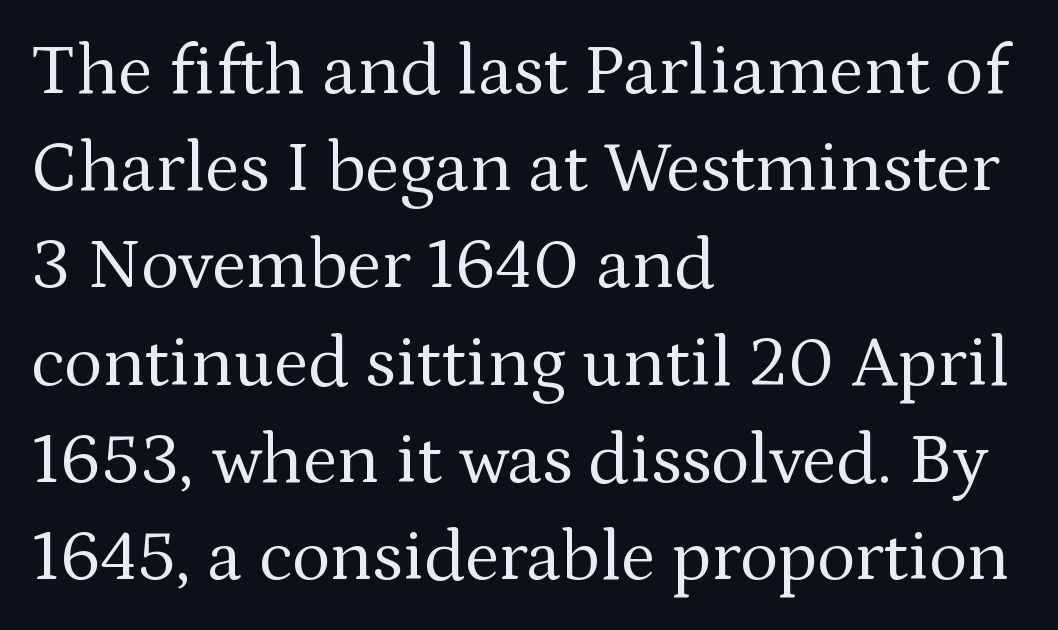
The image shows 72 px regular-weight serif type, upright; set left-aligned, normal line spacing (1.35x), normal letter spacing, not underlined; medium stroke contrast and a medium x-height.
